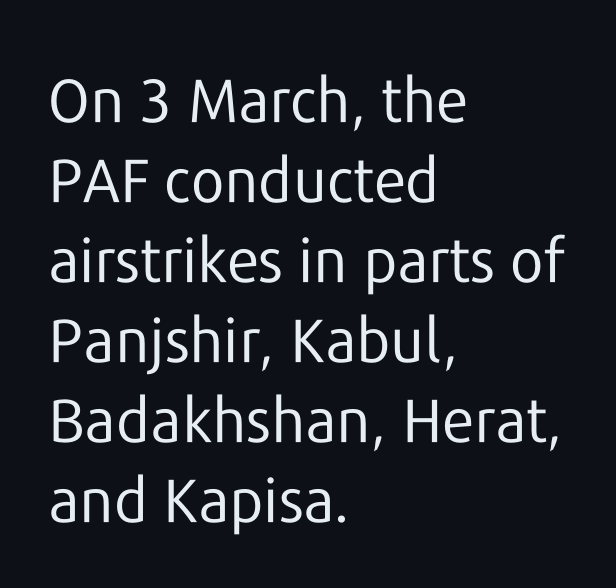
Q: Is the text bold? A: No.
Q: Is the text italic (slanted)? A: No, it is upright.
Q: Is the typeface a serif or a sans-serif typeface? A: Sans-serif.
Q: Is the text underlined? A: No.
Q: How is the paragraph aligned? A: Left-aligned.
Q: Is the spacing between letters normal or unusually wide? A: Normal.
Q: Is the spacing between lines tight, normal or loose? A: Normal.
Q: Width (condensed, normal, or wide)? A: Normal.
Q: Stroke contrast? A: Low.
Q: x-height? A: Medium.
Q: Monospaced? A: No.
